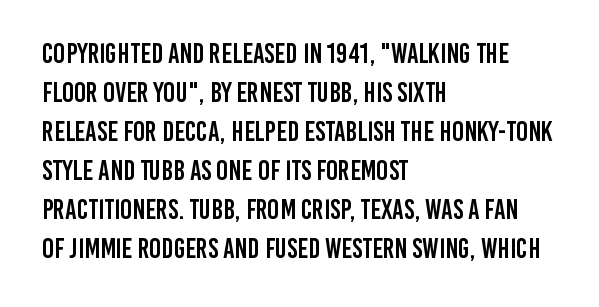
Q: Is the text italic (slanted)? A: No, it is upright.
Q: Is the typeface a serif or a sans-serif typeface? A: Sans-serif.
Q: Is the text underlined? A: No.
Q: How is the paragraph aligned? A: Left-aligned.
Q: Is the spacing between letters normal or unusually wide? A: Normal.
Q: Is the spacing between lines tight, normal or loose? A: Normal.
Q: Width (condensed, normal, or wide)? A: Condensed.
Q: Stroke contrast? A: Low.
Q: x-height? A: Large.
Q: Monospaced? A: No.
